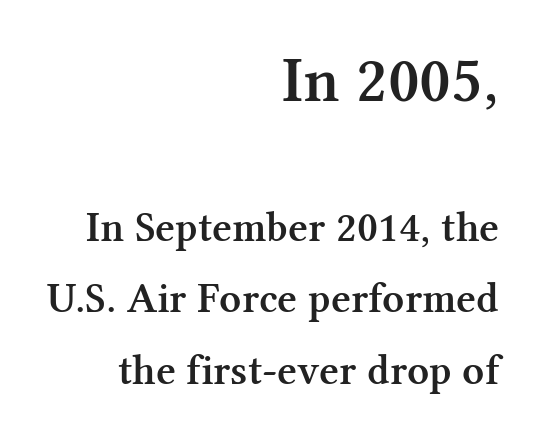
{"serif": "yes", "italic": "no", "bold": "semi", "weight": "semibold", "width": "normal", "stroke_contrast": "medium", "x_height": "medium", "monospaced": "no", "underline": "no", "align": "right", "line_spacing": "normal", "line_spacing_ratio": 1.66, "letter_spacing": "normal", "letter_spacing_em": 0.0, "larger_block": "first", "size_ratio": 1.51, "glyph_px": 65}
